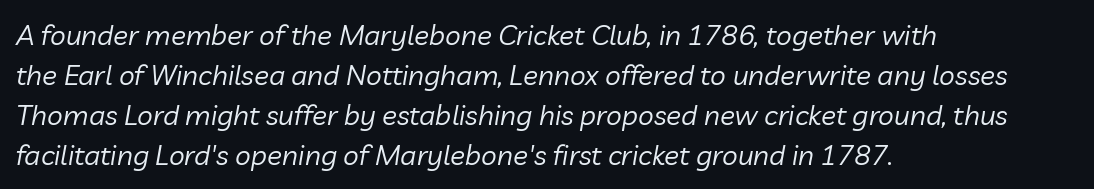
Tracking here is standard; glyphs follow each other at the usual distance. If you measured baseline to baseline, you'd find a middling distance. Check under the words: just untouched page. Every character sits at an angle, as italics do.
